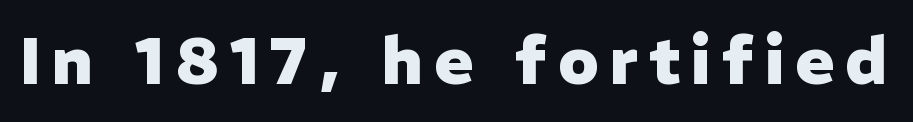
{"serif": "no", "italic": "no", "bold": "yes", "weight": "heavy", "width": "normal", "stroke_contrast": "low", "x_height": "medium", "monospaced": "no", "underline": "no", "glyph_px": 65}
